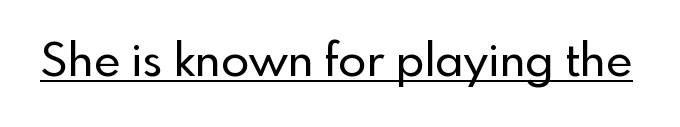
The typeface chosen for these lines omits serifs. Do the letters lean? They stand straight. Beneath each row of characters lies a ruled line. Do the characters align in a grid? No, the font is proportional.
